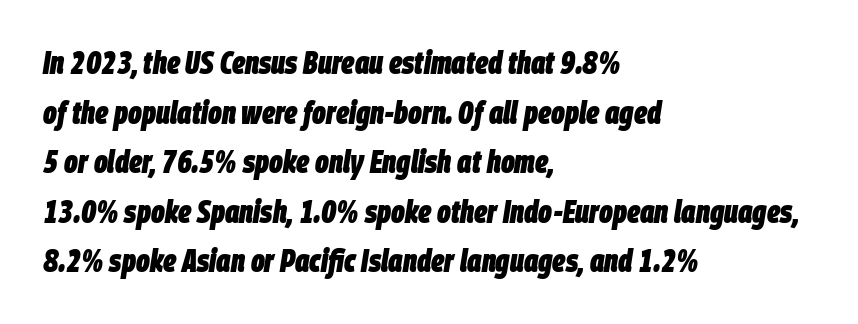
{"italic": "yes", "lean": "right", "slant_degrees": 9, "bold": "yes", "weight": "heavy", "width": "condensed", "stroke_contrast": "low", "x_height": "large", "monospaced": "no", "underline": "no", "align": "left", "line_spacing": "normal", "line_spacing_ratio": 1.55, "letter_spacing": "normal", "letter_spacing_em": 0.0, "glyph_px": 32}
